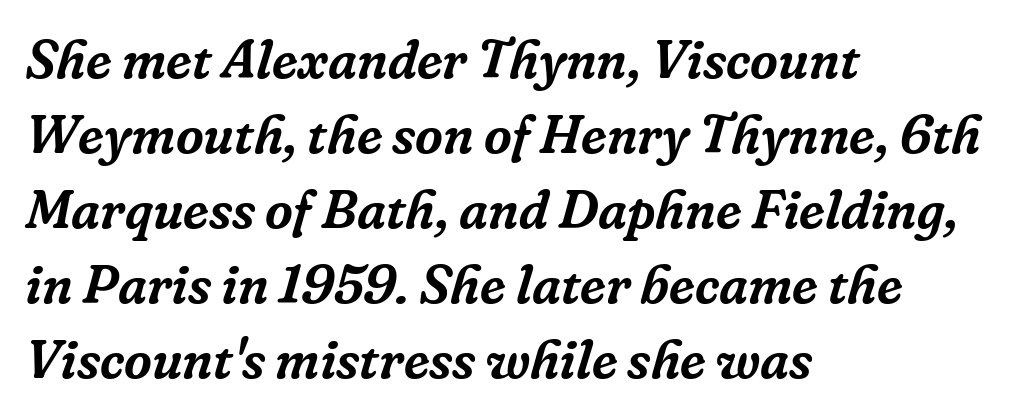
The image shows 54 px serif type, italic (leaning right); set left-aligned, normal line spacing (1.39x), normal letter spacing, not underlined; low stroke contrast and a medium x-height.
